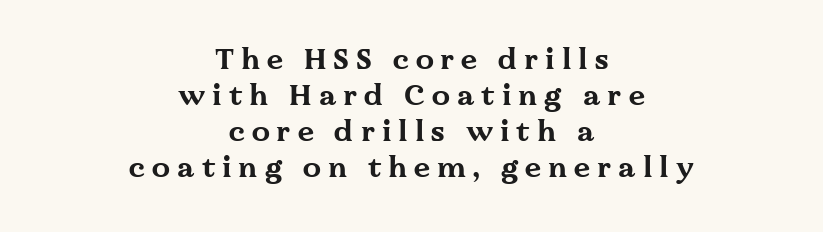
Q: Is the text bold? A: Yes.
Q: Is the text italic (slanted)? A: No, it is upright.
Q: Is the typeface a serif or a sans-serif typeface? A: Serif.
Q: Is the text underlined? A: No.
Q: How is the paragraph aligned? A: Centered.
Q: Is the spacing between letters normal or unusually wide? A: Unusually wide.
Q: Width (condensed, normal, or wide)? A: Wide.
Q: Stroke contrast? A: Medium.
Q: x-height? A: Medium.
Q: Monospaced? A: No.
